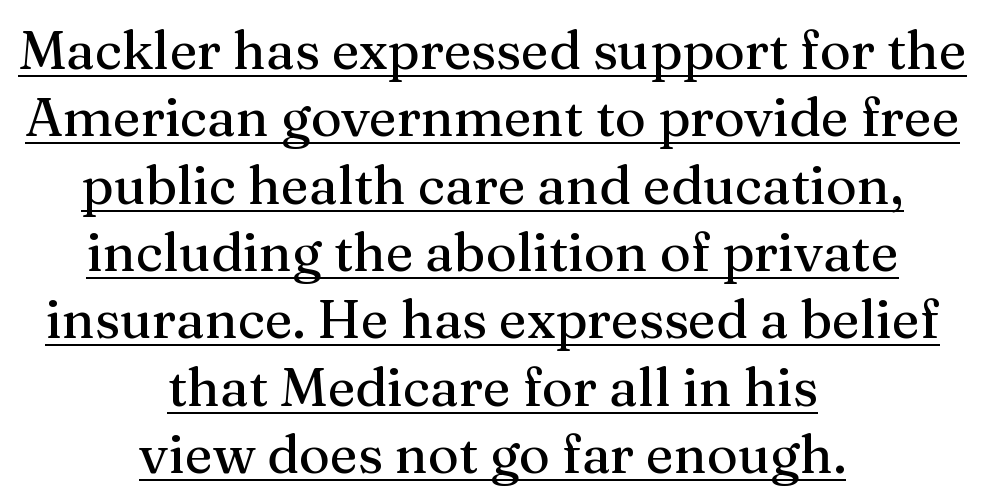
{"serif": "yes", "italic": "no", "width": "normal", "stroke_contrast": "medium", "x_height": "medium", "monospaced": "no", "underline": "yes", "align": "center", "line_spacing": "normal", "line_spacing_ratio": 1.27, "letter_spacing": "normal", "letter_spacing_em": 0.0, "glyph_px": 53}
